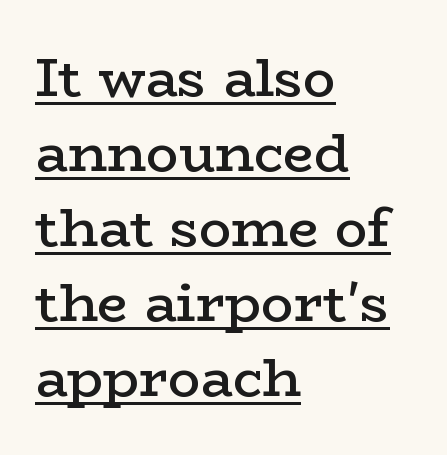
Q: Is the text bold? A: Semi-bold.
Q: Is the text italic (slanted)? A: No, it is upright.
Q: Is the typeface a serif or a sans-serif typeface? A: Serif.
Q: Is the text underlined? A: Yes.
Q: How is the paragraph aligned? A: Left-aligned.
Q: Is the spacing between letters normal or unusually wide? A: Normal.
Q: Is the spacing between lines tight, normal or loose? A: Normal.
Q: Width (condensed, normal, or wide)? A: Wide.
Q: Stroke contrast? A: Low.
Q: x-height? A: Medium.
Q: Monospaced? A: No.
